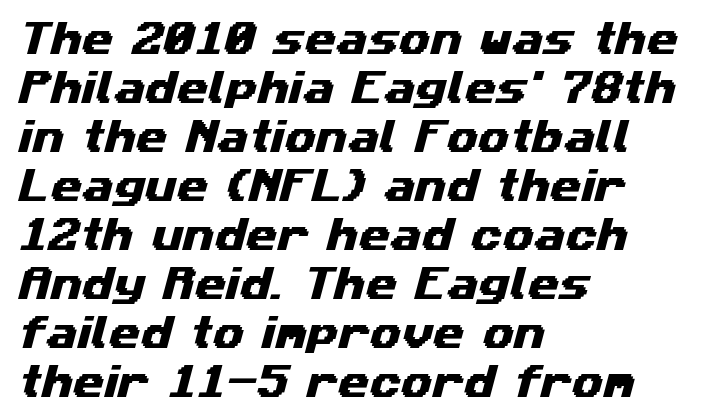
{"serif": "no", "width": "wide", "stroke_contrast": "medium", "x_height": "medium", "monospaced": "no", "underline": "no", "align": "left", "line_spacing": "normal", "line_spacing_ratio": 1.36, "letter_spacing": "normal", "letter_spacing_em": 0.0, "glyph_px": 36}
